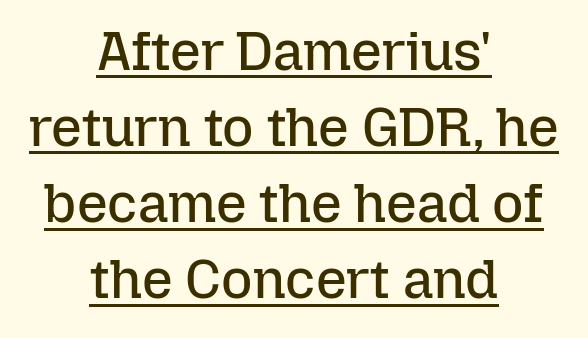
The image shows 54 px regular-weight type, upright; set centered, normal line spacing (1.41x), normal letter spacing, underlined; low stroke contrast and a medium x-height.
